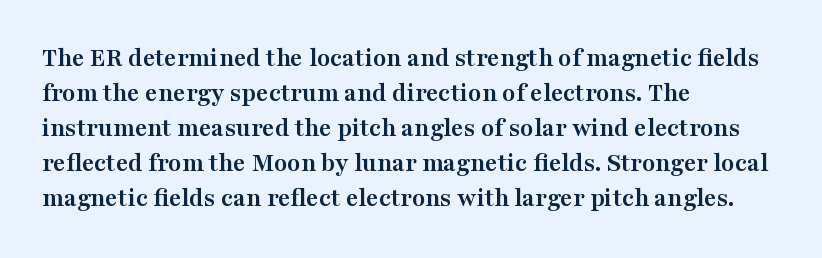
Q: Is the text bold? A: Yes.
Q: Is the text italic (slanted)? A: No, it is upright.
Q: Is the text underlined? A: No.
Q: How is the paragraph aligned? A: Left-aligned.
Q: Is the spacing between letters normal or unusually wide? A: Normal.
Q: Is the spacing between lines tight, normal or loose? A: Normal.
